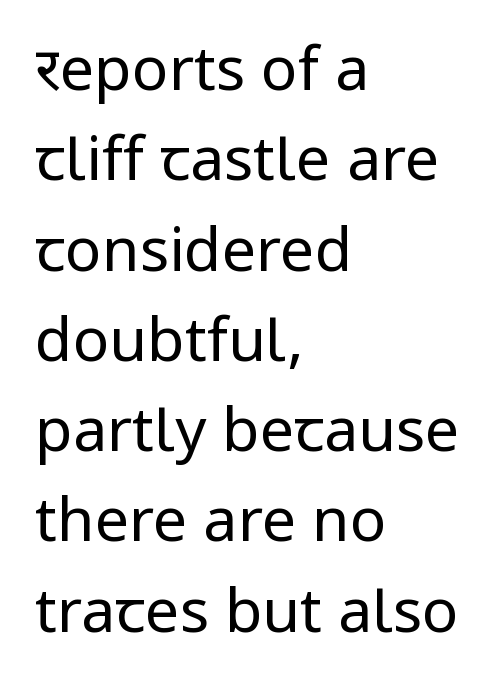
The image shows 61 px regular-weight sans-serif type, upright; set left-aligned, normal line spacing (1.48x), normal letter spacing, not underlined; low stroke contrast and a medium x-height.
